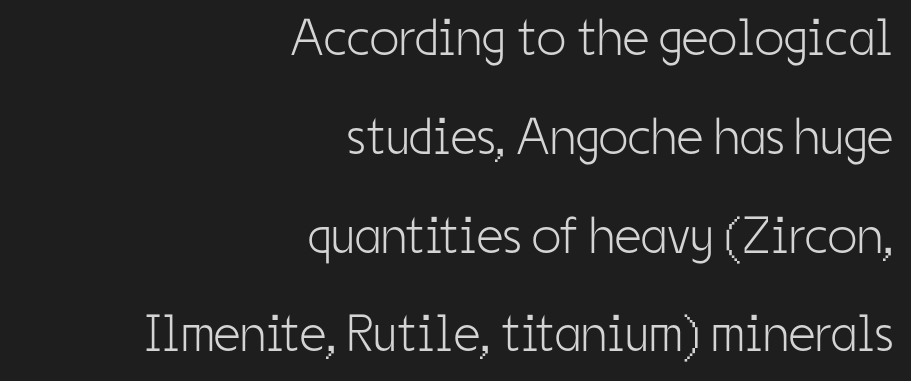
The letters advance in unequal steps, a hallmark of proportional type. Notice how the stems are strictly vertical — no italics here. Visually the block forms a straight wall on the right and a jagged coastline on the left. Words appear dense and cohesive because spacing is normal.
